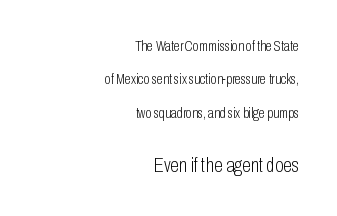
Q: Is the text bold? A: No.
Q: Is the text italic (slanted)? A: No, it is upright.
Q: Is the text underlined? A: No.
Q: How is the paragraph aligned? A: Right-aligned.
Q: Is the spacing between letters normal or unusually wide? A: Normal.
Q: Is the spacing between lines tight, normal or loose? A: Loose.
Q: Which block of text is set in a larger size, the first (top) or the second (bottom)? A: The second (bottom) one.
